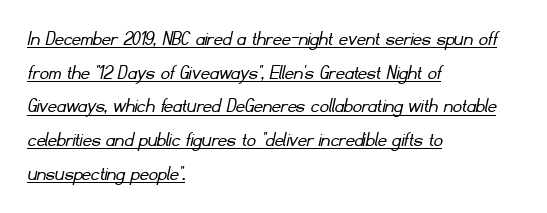
{"bold": "no", "underline": "yes", "align": "left", "line_spacing": "normal", "line_spacing_ratio": 1.53, "letter_spacing": "normal", "letter_spacing_em": 0.0, "glyph_px": 22}
